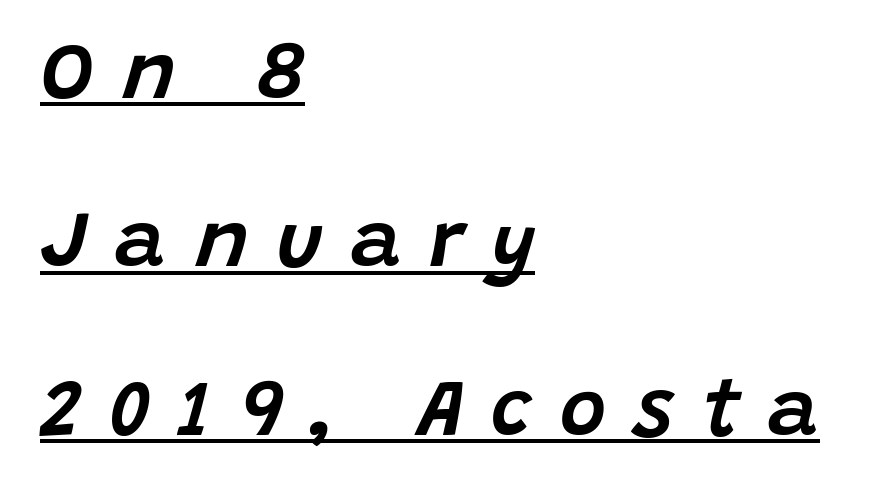
Q: Is the text italic (slanted)? A: Yes, it leans right by about 15 degrees.
Q: Is the text underlined? A: Yes.
Q: How is the paragraph aligned? A: Left-aligned.
Q: Is the spacing between letters normal or unusually wide? A: Unusually wide.
Q: Is the spacing between lines tight, normal or loose? A: Loose.
Q: Width (condensed, normal, or wide)? A: Normal.
Q: Stroke contrast? A: Low.
Q: x-height? A: Large.
Q: Monospaced? A: No.
